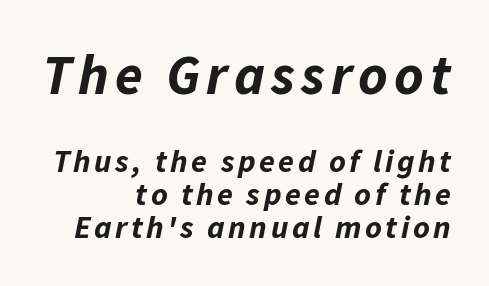
{"italic": "yes", "lean": "right", "slant_degrees": 11, "bold": "yes", "weight": "bold", "width": "normal", "stroke_contrast": "low", "x_height": "medium", "monospaced": "no", "underline": "no", "align": "right", "line_spacing": "tight", "line_spacing_ratio": 1.03, "larger_block": "first", "size_ratio": 1.75, "glyph_px": 56}
